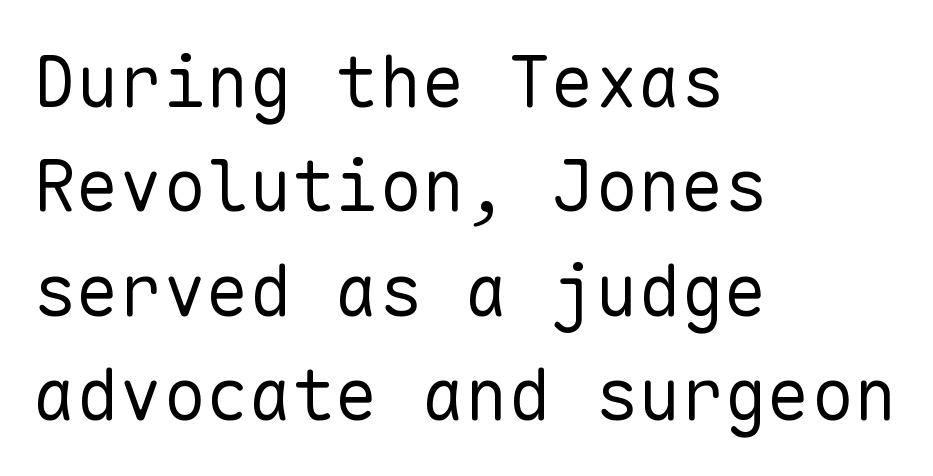
The image shows 72 px regular-weight sans-serif type, upright, monospaced; set left-aligned, normal line spacing (1.45x), normal letter spacing, not underlined; low stroke contrast and a medium x-height.
